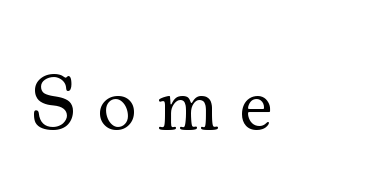
Characters follow at a spacing far wider than the type designer built in. The zone under the glyphs is completely vacant. Examine the stroke ends and you'll spot serifs. The letters stand straight up with perfectly vertical stems.
